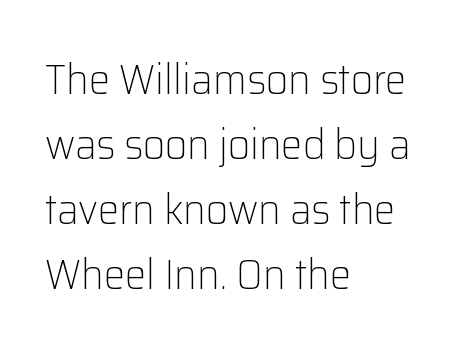
{"serif": "no", "italic": "no", "bold": "no", "weight": "light", "width": "normal", "stroke_contrast": "low", "x_height": "medium", "monospaced": "no", "underline": "no", "align": "left", "line_spacing": "normal", "line_spacing_ratio": 1.51, "letter_spacing": "normal", "letter_spacing_em": 0.0, "glyph_px": 43}
